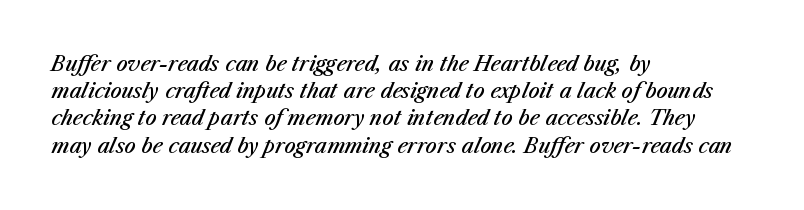
The image shows 20 px text type, italic (leaning right); set left-aligned, normal line spacing (1.36x), normal letter spacing, not underlined.
